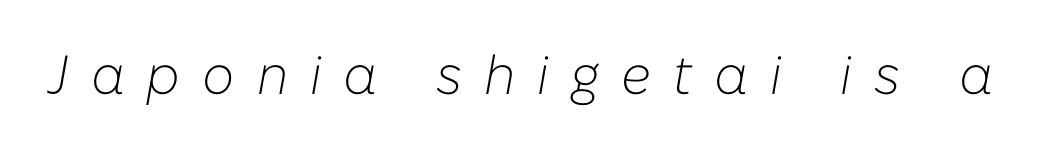
Q: Is the text bold? A: No.
Q: Is the text italic (slanted)? A: Yes, it leans right by about 10 degrees.
Q: Is the text underlined? A: No.
Q: Is the spacing between letters normal or unusually wide? A: Unusually wide.
Q: Width (condensed, normal, or wide)? A: Normal.
Q: Stroke contrast? A: Low.
Q: x-height? A: Medium.
Q: Monospaced? A: No.
